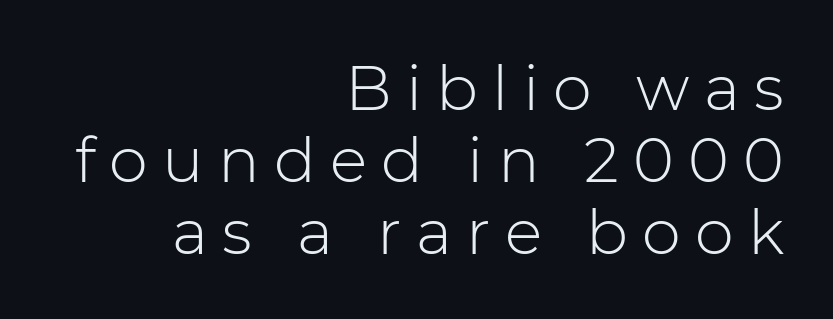
No word sits above an underline. Each line ends at the same right margin while the left side varies. No heavy texture on the line: the type isn't bold. Check where the strokes stop: nothing finishes them off — pure sans.
